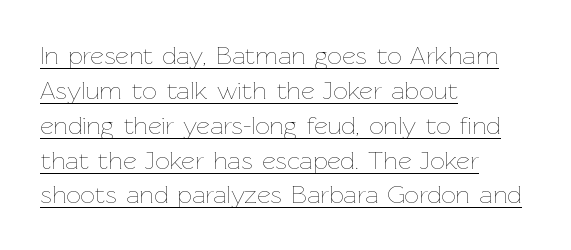
A roman cut, with each character standing at attention. Compared with typical body copy, the letter spacing here is the same. Does a line run under the words? Yes, clearly. Alignment: flush left. No chunkiness to these letters — they're not bold.
